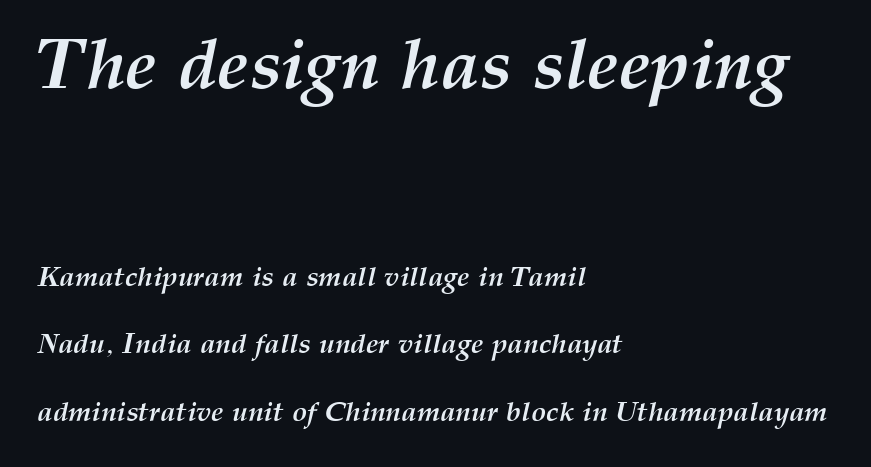
Designer's note — italics engaged. Caption: multi-line text, flush left, ragged right. The passage shown begins with its larger block and ends with its smaller one. Check under the words: just untouched page. The letterforms sit shoulder to shoulder at normal distance.
